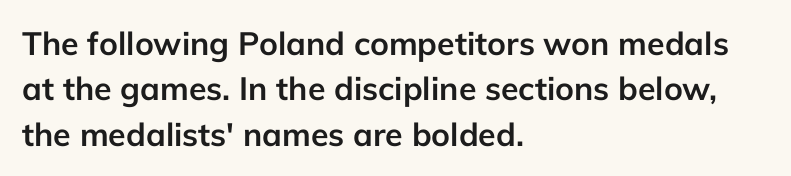
{"serif": "no", "italic": "no", "bold": "yes", "weight": "semibold", "width": "normal", "stroke_contrast": "low", "x_height": "medium", "monospaced": "no", "underline": "no", "align": "left", "line_spacing": "normal", "line_spacing_ratio": 1.42, "letter_spacing": "normal", "letter_spacing_em": 0.0, "glyph_px": 32}
